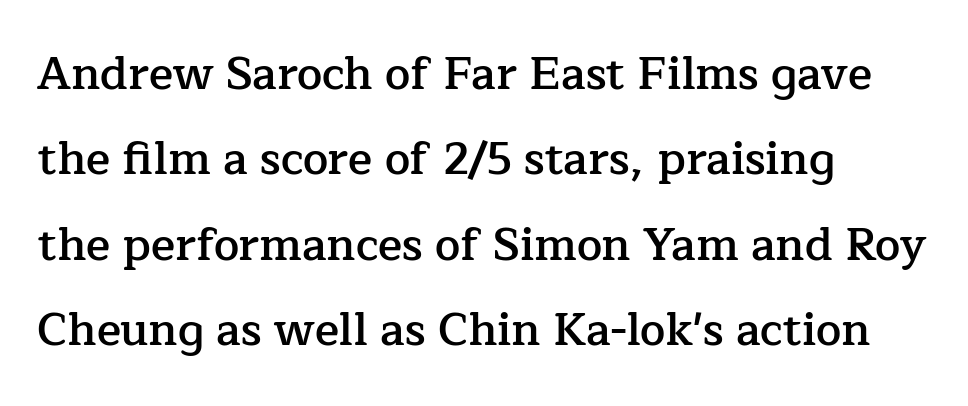
{"serif": "yes", "italic": "no", "bold": "semi", "weight": "semibold", "width": "normal", "stroke_contrast": "low", "x_height": "medium", "monospaced": "no", "underline": "no", "align": "left", "line_spacing": "loose", "line_spacing_ratio": 1.9, "letter_spacing": "normal", "letter_spacing_em": 0.0, "glyph_px": 45}
